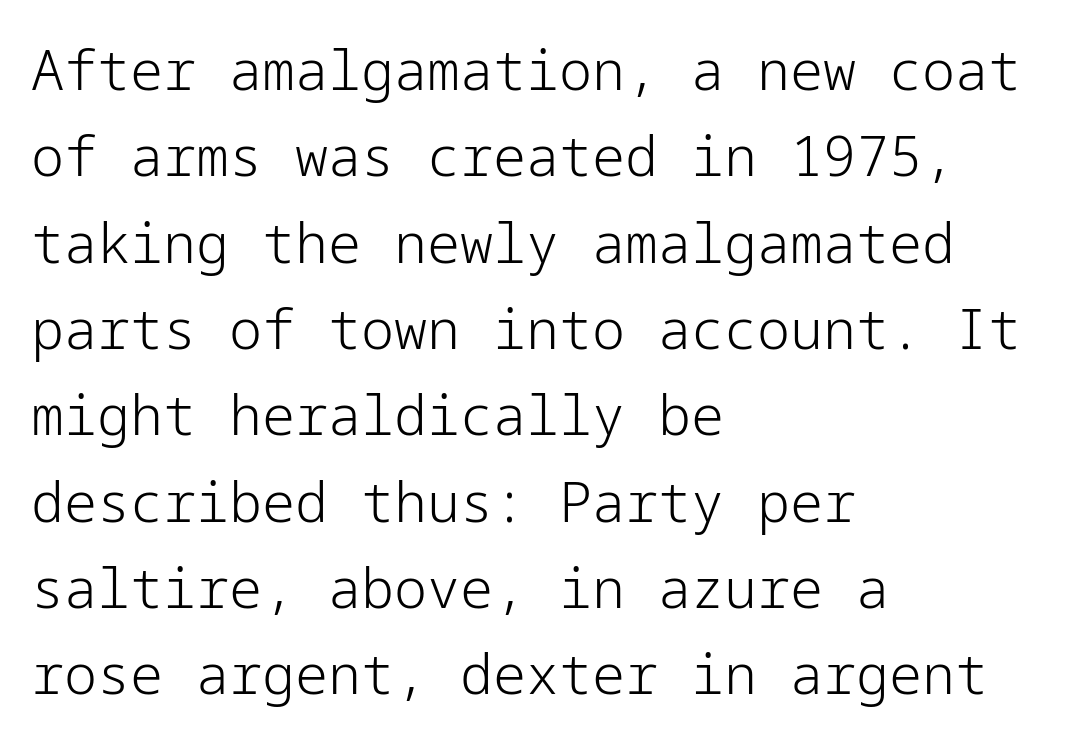
The image shows 55 px light sans-serif type, upright; set left-aligned, normal line spacing (1.57x), normal letter spacing, not underlined; low stroke contrast and a medium x-height.
